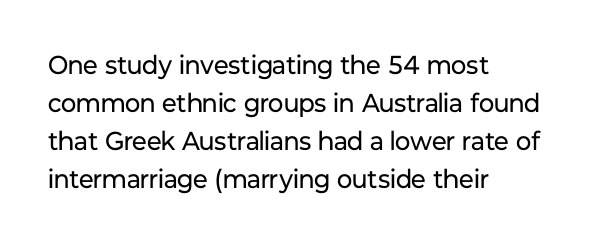
The image shows 26 px text type, upright; set left-aligned, normal line spacing (1.46x), normal letter spacing, not underlined.
